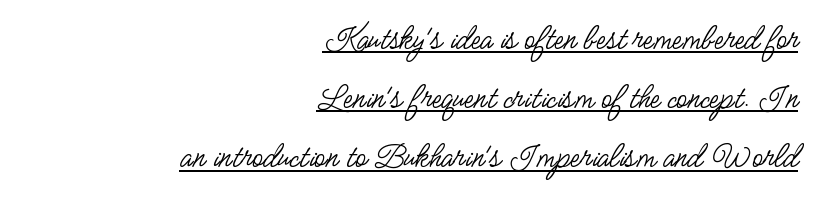
{"serif": "no", "bold": "no", "weight": "regular", "width": "condensed", "stroke_contrast": "low", "x_height": "small", "monospaced": "no", "underline": "yes", "align": "right", "line_spacing": "normal", "line_spacing_ratio": 1.69, "letter_spacing": "normal", "letter_spacing_em": 0.0, "glyph_px": 35}
